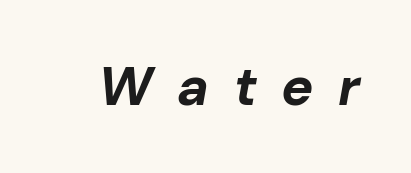
The image shows 54 px bold type, italic (leaning right); set unusually wide letter spacing (+0.45 em), not underlined; low stroke contrast and a medium x-height.
